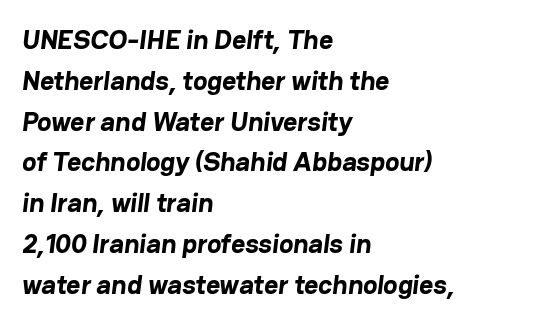
{"bold": "yes", "underline": "no", "align": "left", "line_spacing": "normal", "line_spacing_ratio": 1.51, "letter_spacing": "normal", "letter_spacing_em": 0.0, "glyph_px": 27}
